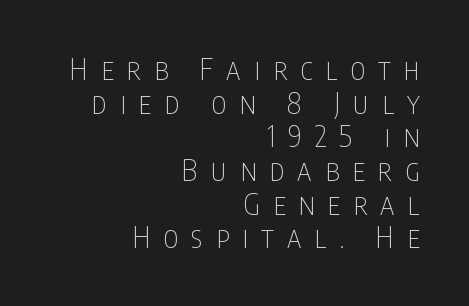
Q: Is the text bold? A: No.
Q: Is the text italic (slanted)? A: No, it is upright.
Q: Is the typeface a serif or a sans-serif typeface? A: Sans-serif.
Q: Is the text underlined? A: No.
Q: How is the paragraph aligned? A: Right-aligned.
Q: Is the spacing between letters normal or unusually wide? A: Unusually wide.
Q: Width (condensed, normal, or wide)? A: Condensed.
Q: Stroke contrast? A: Low.
Q: x-height? A: Large.
Q: Monospaced? A: No.
